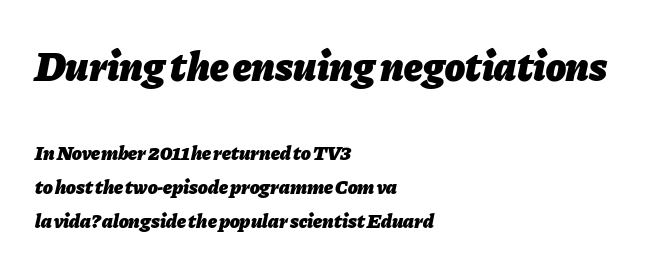
The foot of each line stays bare and open. Do the characters align in a grid? No, the font is proportional. Compare the two chunks: the upper has the greater cap height. Caption: multi-line text, flush left, ragged right. The passage shown stacks its lines at a standard gap. Caption: standard tracking, unaltered.
